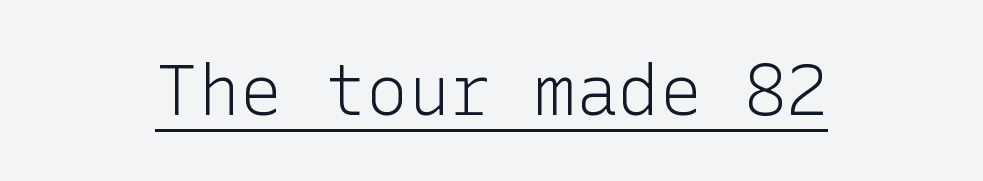
Q: Is the text bold? A: No.
Q: Is the text italic (slanted)? A: No, it is upright.
Q: Is the typeface a serif or a sans-serif typeface? A: Sans-serif.
Q: Is the text underlined? A: Yes.
Q: Is the spacing between letters normal or unusually wide? A: Normal.
Q: Width (condensed, normal, or wide)? A: Normal.
Q: Stroke contrast? A: Low.
Q: x-height? A: Medium.
